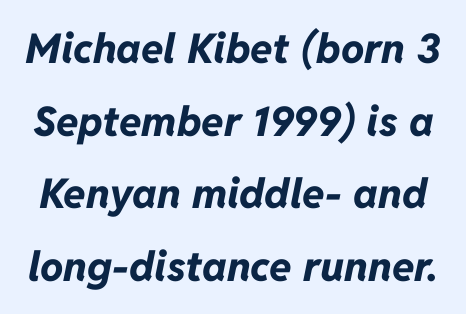
Q: Is the text bold? A: Yes.
Q: Is the text italic (slanted)? A: Yes, it leans right by about 11 degrees.
Q: Is the text underlined? A: No.
Q: Is the spacing between letters normal or unusually wide? A: Normal.
Q: Width (condensed, normal, or wide)? A: Normal.
Q: Stroke contrast? A: Low.
Q: x-height? A: Medium.
Q: Monospaced? A: No.
